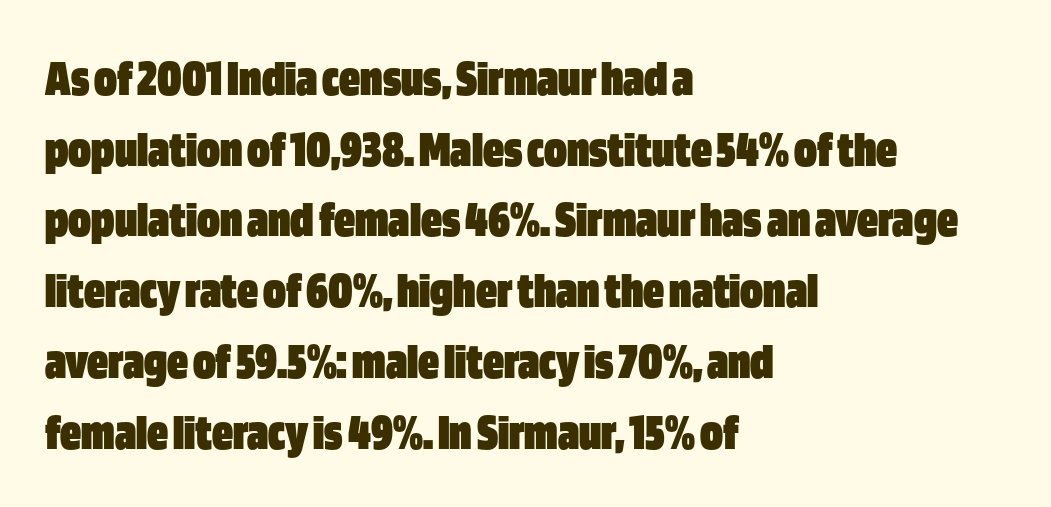
The image shows 52 px heavy, condensed sans-serif type, upright; set left-aligned, normal line spacing (1.36x), normal letter spacing, not underlined; low stroke contrast and a large x-height.
